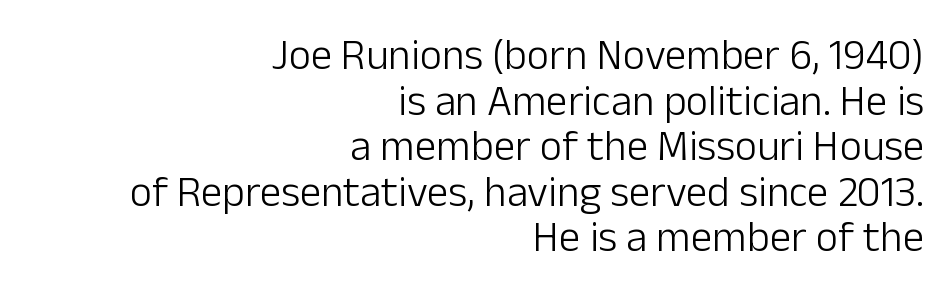
The typeface chosen for these lines omits serifs. Ink coverage per letter is moderate at most. Underlining? Definitely not there. Posture: vertical.
